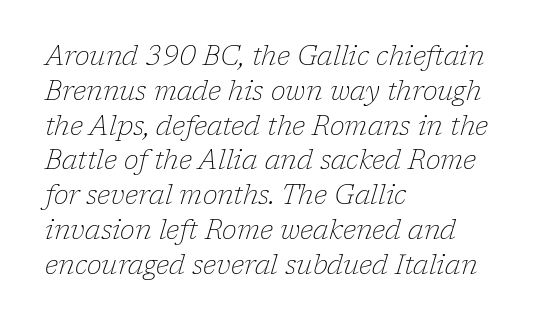
{"italic": "yes", "lean": "right", "slant_degrees": 17, "bold": "no", "underline": "no", "align": "left", "line_spacing": "normal", "line_spacing_ratio": 1.29, "letter_spacing": "normal", "letter_spacing_em": 0.0, "glyph_px": 27}
